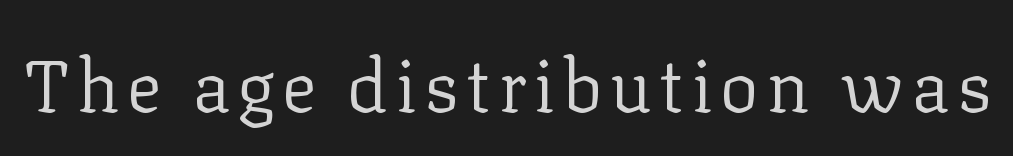
Q: Is the text bold? A: No.
Q: Is the text italic (slanted)? A: No, it is upright.
Q: Is the typeface a serif or a sans-serif typeface? A: Serif.
Q: Is the text underlined? A: No.
Q: Width (condensed, normal, or wide)? A: Normal.
Q: Stroke contrast? A: Low.
Q: x-height? A: Medium.
Q: Monospaced? A: No.
